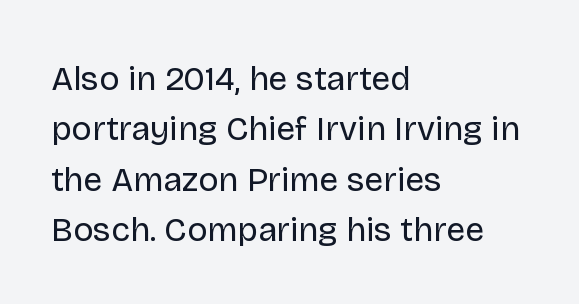
Q: Is the text bold? A: No.
Q: Is the text italic (slanted)? A: No, it is upright.
Q: Is the typeface a serif or a sans-serif typeface? A: Sans-serif.
Q: Is the text underlined? A: No.
Q: How is the paragraph aligned? A: Left-aligned.
Q: Is the spacing between letters normal or unusually wide? A: Normal.
Q: Is the spacing between lines tight, normal or loose? A: Normal.
Q: Width (condensed, normal, or wide)? A: Normal.
Q: Stroke contrast? A: Low.
Q: x-height? A: Large.
Q: Monospaced? A: No.
